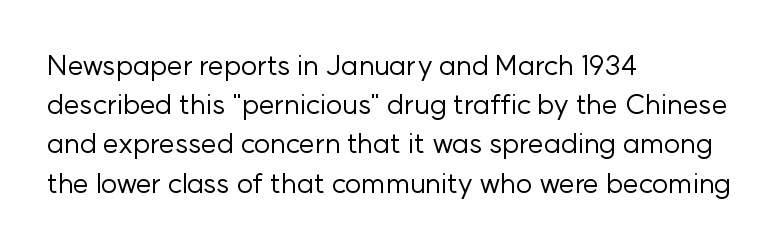
The image shows 28 px regular-weight sans-serif type, upright; set left-aligned, normal line spacing (1.4x), normal letter spacing, not underlined; low stroke contrast and a medium x-height.
